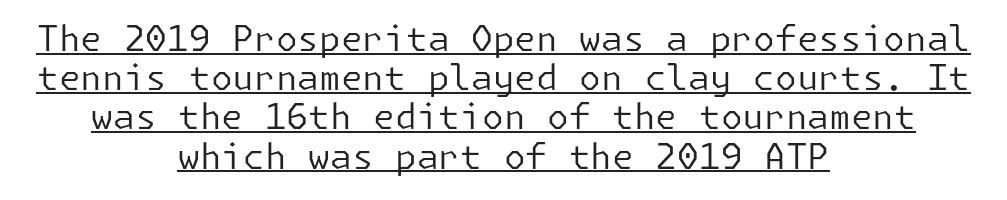
{"serif": "no", "italic": "no", "bold": "no", "weight": "regular", "width": "normal", "stroke_contrast": "low", "x_height": "medium", "underline": "yes", "align": "center", "line_spacing": "tight", "line_spacing_ratio": 1.12, "letter_spacing": "normal", "letter_spacing_em": 0.0, "glyph_px": 35}
